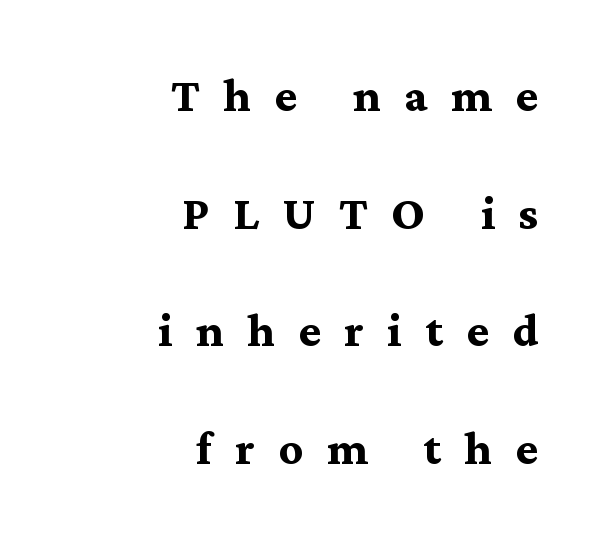
{"serif": "yes", "italic": "no", "bold": "yes", "weight": "semibold", "width": "normal", "stroke_contrast": "medium", "x_height": "medium", "monospaced": "no", "underline": "no", "align": "right", "line_spacing": "loose", "line_spacing_ratio": 1.96, "letter_spacing": "wide", "letter_spacing_em": 0.39, "glyph_px": 60}
